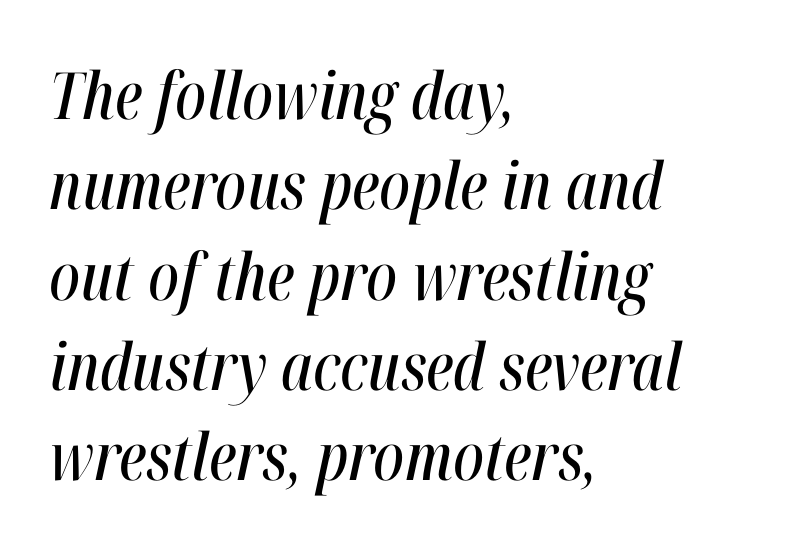
Q: Is the text italic (slanted)? A: Yes, it leans right by about 12 degrees.
Q: Is the text underlined? A: No.
Q: How is the paragraph aligned? A: Left-aligned.
Q: Is the spacing between letters normal or unusually wide? A: Normal.
Q: Is the spacing between lines tight, normal or loose? A: Normal.
Q: Width (condensed, normal, or wide)? A: Condensed.
Q: Stroke contrast? A: High.
Q: x-height? A: Medium.
Q: Monospaced? A: No.
